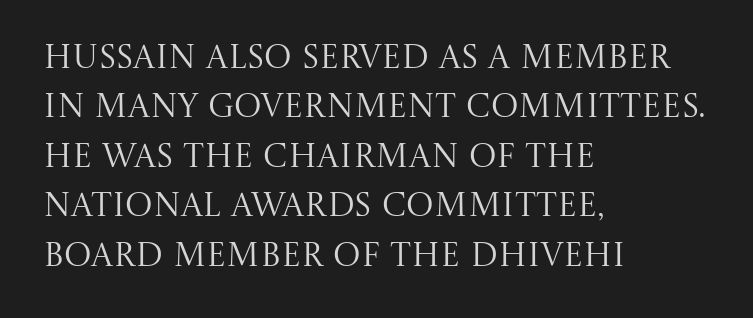
Q: Is the text bold? A: No.
Q: Is the text italic (slanted)? A: No, it is upright.
Q: Is the typeface a serif or a sans-serif typeface? A: Serif.
Q: Is the text underlined? A: No.
Q: How is the paragraph aligned? A: Left-aligned.
Q: Is the spacing between letters normal or unusually wide? A: Normal.
Q: Is the spacing between lines tight, normal or loose? A: Normal.
Q: Width (condensed, normal, or wide)? A: Normal.
Q: Stroke contrast? A: Medium.
Q: x-height? A: Large.
Q: Monospaced? A: No.
